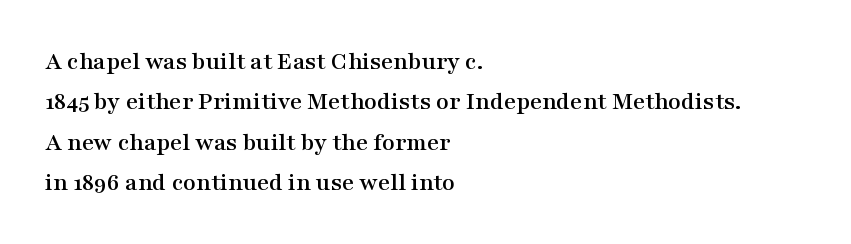
The image shows 26 px text type, upright; set left-aligned, normal line spacing (1.55x), normal letter spacing, not underlined.
